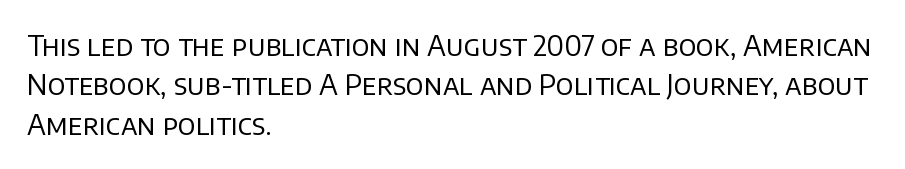
{"serif": "no", "italic": "no", "bold": "no", "weight": "regular", "width": "normal", "stroke_contrast": "low", "x_height": "large", "monospaced": "no", "underline": "no", "align": "left", "line_spacing": "normal", "line_spacing_ratio": 1.41, "letter_spacing": "normal", "letter_spacing_em": 0.0, "glyph_px": 28}
